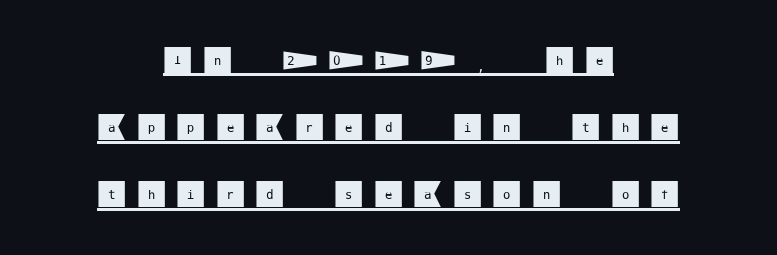
Q: Is the text italic (slanted)? A: No, it is upright.
Q: Is the typeface a serif or a sans-serif typeface? A: Sans-serif.
Q: Is the text underlined? A: Yes.
Q: How is the paragraph aligned? A: Centered.
Q: Is the spacing between letters normal or unusually wide? A: Unusually wide.
Q: Is the spacing between lines tight, normal or loose? A: Loose.
Q: Width (condensed, normal, or wide)? A: Normal.
Q: Stroke contrast? A: Medium.
Q: x-height? A: Large.
